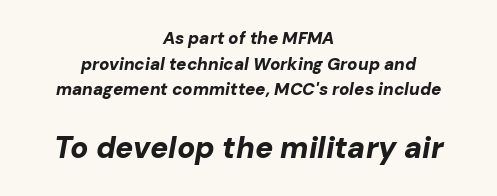
A normal amount of white space separates one row of letters from the next. This rendering leaves character spacing at its baseline value. Anything drawn beneath the words? Only blank space. Whoever set this made the second block the dominant, larger element.
